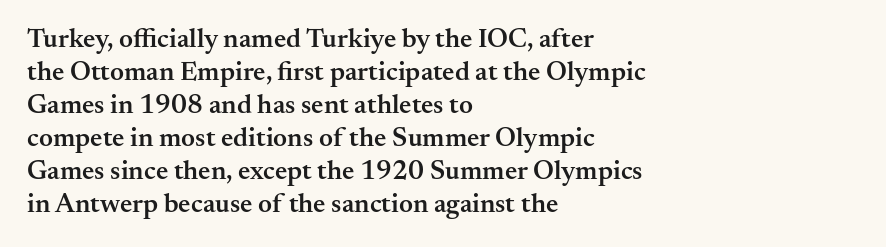
Q: Is the text bold? A: Semi-bold.
Q: Is the text italic (slanted)? A: No, it is upright.
Q: Is the text underlined? A: No.
Q: How is the paragraph aligned? A: Left-aligned.
Q: Is the spacing between letters normal or unusually wide? A: Normal.
